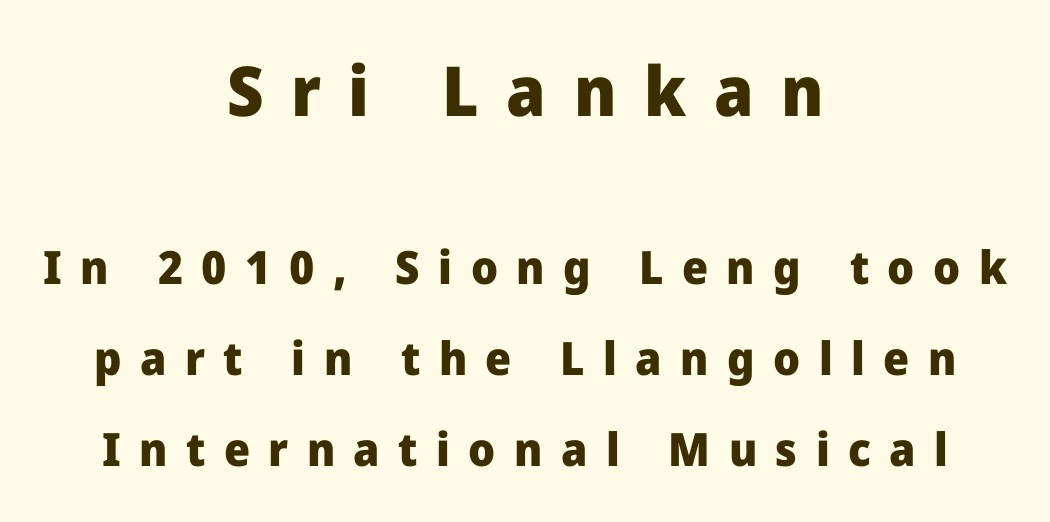
Q: Is the text bold? A: Yes.
Q: Is the text italic (slanted)? A: No, it is upright.
Q: Is the typeface a serif or a sans-serif typeface? A: Sans-serif.
Q: Is the text underlined? A: No.
Q: How is the paragraph aligned? A: Centered.
Q: Is the spacing between letters normal or unusually wide? A: Unusually wide.
Q: Is the spacing between lines tight, normal or loose? A: Loose.
Q: Which block of text is set in a larger size, the first (top) or the second (bottom)? A: The first (top) one.
Q: Width (condensed, normal, or wide)? A: Normal.
Q: Stroke contrast? A: Low.
Q: x-height? A: Medium.
Q: Monospaced? A: No.
